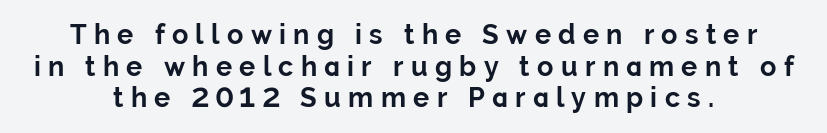
The image shows 27 px bold type, upright; set centered, line spacing 1.17x, unusually wide letter spacing (+0.27 em), not underlined.
